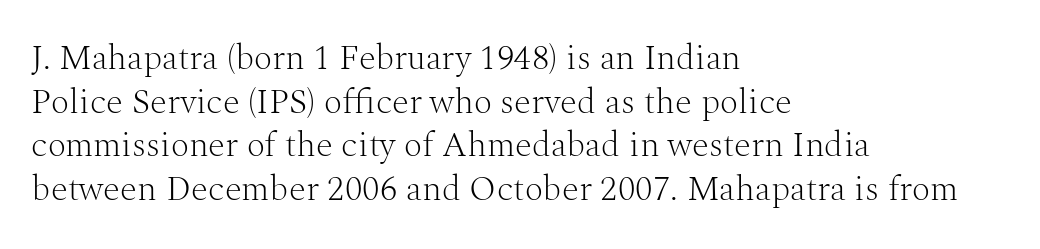
These lines are composed in type with serifs. Heft: none added — not bold. Proportional: the letters do not fall into vertical columns. One glance says typical: line gaps are just what's usual.
